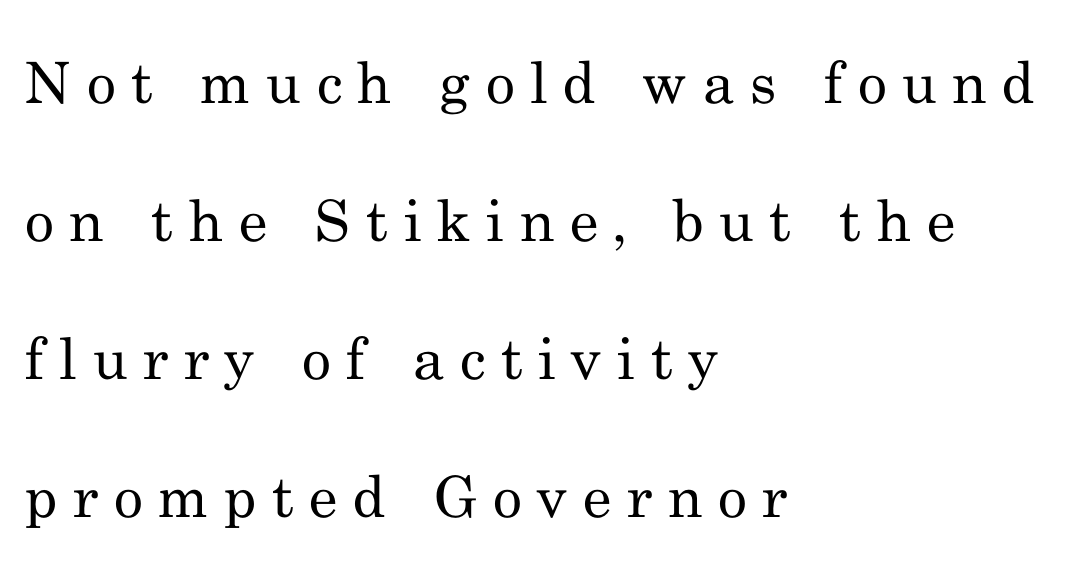
Q: Is the text bold? A: No.
Q: Is the text italic (slanted)? A: No, it is upright.
Q: Is the typeface a serif or a sans-serif typeface? A: Serif.
Q: Is the text underlined? A: No.
Q: How is the paragraph aligned? A: Left-aligned.
Q: Is the spacing between letters normal or unusually wide? A: Unusually wide.
Q: Is the spacing between lines tight, normal or loose? A: Loose.
Q: Width (condensed, normal, or wide)? A: Normal.
Q: Stroke contrast? A: Medium.
Q: x-height? A: Small.
Q: Monospaced? A: No.
